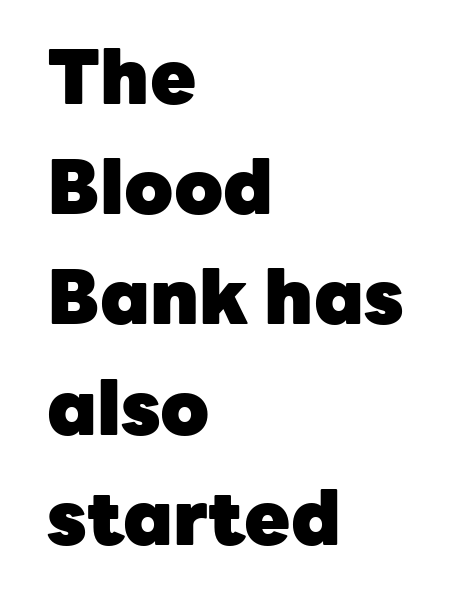
Q: Is the text bold? A: Yes.
Q: Is the text italic (slanted)? A: No, it is upright.
Q: Is the typeface a serif or a sans-serif typeface? A: Sans-serif.
Q: Is the text underlined? A: No.
Q: How is the paragraph aligned? A: Left-aligned.
Q: Is the spacing between letters normal or unusually wide? A: Normal.
Q: Is the spacing between lines tight, normal or loose? A: Normal.
Q: Width (condensed, normal, or wide)? A: Normal.
Q: Stroke contrast? A: Low.
Q: x-height? A: Medium.
Q: Monospaced? A: No.
